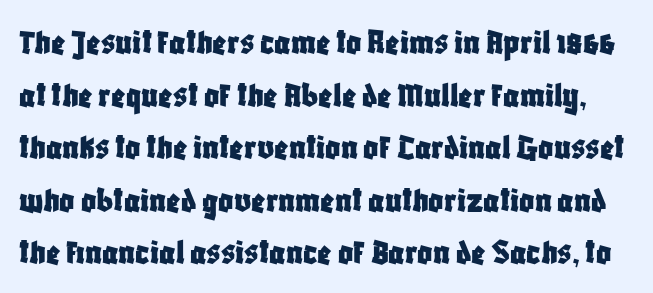
{"serif": "no", "italic": "no", "width": "condensed", "stroke_contrast": "low", "x_height": "large", "monospaced": "no", "underline": "no", "line_spacing": "normal", "line_spacing_ratio": 1.42, "letter_spacing": "normal", "letter_spacing_em": 0.0, "glyph_px": 37}
